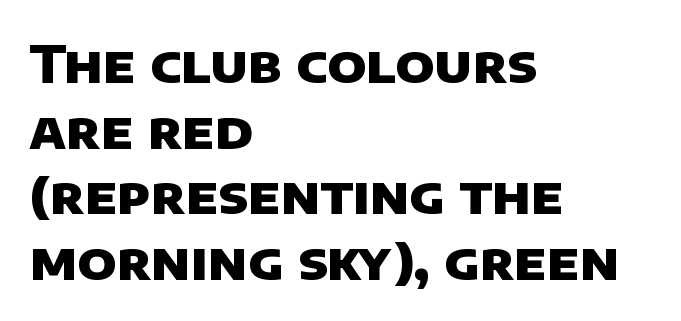
{"serif": "no", "bold": "yes", "weight": "heavy", "width": "normal", "stroke_contrast": "low", "x_height": "large", "monospaced": "no", "underline": "no", "align": "left", "line_spacing": "normal", "line_spacing_ratio": 1.26, "letter_spacing": "normal", "letter_spacing_em": 0.0, "glyph_px": 52}
